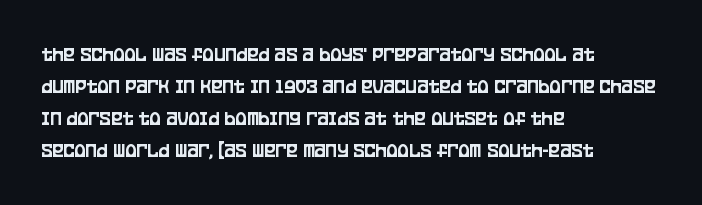
{"italic": "no", "underline": "no", "align": "left", "line_spacing": "normal", "line_spacing_ratio": 1.53, "letter_spacing": "normal", "letter_spacing_em": 0.0, "glyph_px": 21}
